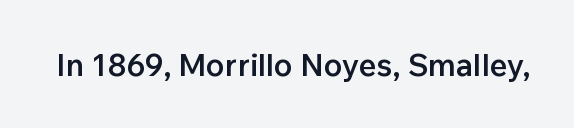
The image shows 31 px semibold sans-serif type, upright; set normal letter spacing, not underlined; low stroke contrast and a medium x-height.
